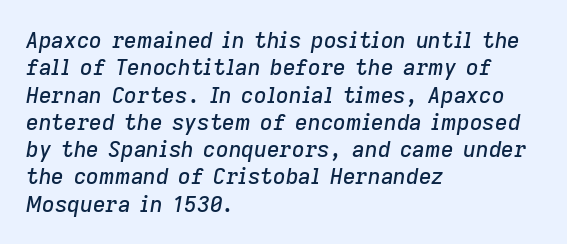
The image shows 22 px text type, italic (leaning right); set left-aligned, line spacing 1.24x, normal letter spacing, not underlined.
